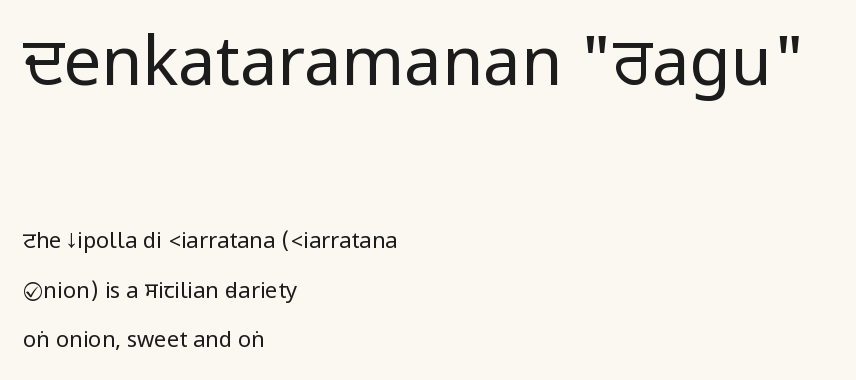
The image shows 67 px regular-weight, condensed sans-serif type, upright; set left-aligned, loose line spacing (2.25x), normal letter spacing, not underlined; the first (top) block is 3.05x larger; low stroke contrast.
